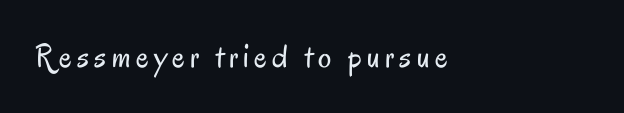
Q: Is the text bold? A: No.
Q: Is the text italic (slanted)? A: No, it is upright.
Q: Is the typeface a serif or a sans-serif typeface? A: Sans-serif.
Q: Is the text underlined? A: No.
Q: How is the paragraph aligned? A: Left-aligned.
Q: Width (condensed, normal, or wide)? A: Condensed.
Q: Stroke contrast? A: Low.
Q: x-height? A: Small.
Q: Monospaced? A: No.
